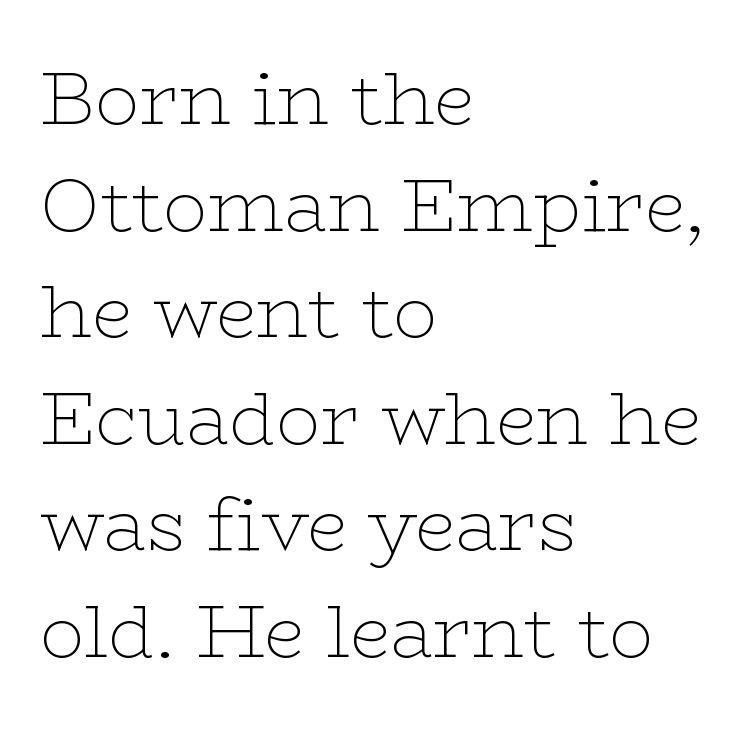
{"serif": "yes", "italic": "no", "bold": "no", "weight": "thin", "width": "wide", "stroke_contrast": "low", "x_height": "medium", "monospaced": "no", "underline": "no", "align": "left", "line_spacing": "normal", "line_spacing_ratio": 1.44, "letter_spacing": "normal", "letter_spacing_em": 0.0, "glyph_px": 74}
